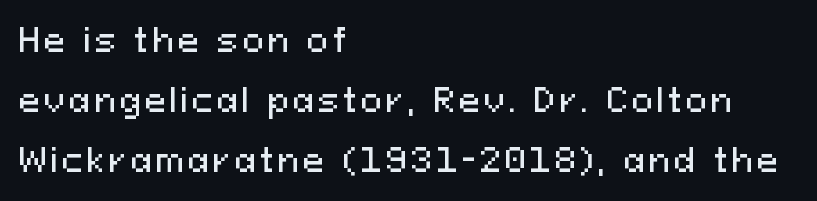
The image shows 32 px sans-serif type, upright; set left-aligned, line spacing 1.88x, not underlined; medium stroke contrast and a medium x-height.
